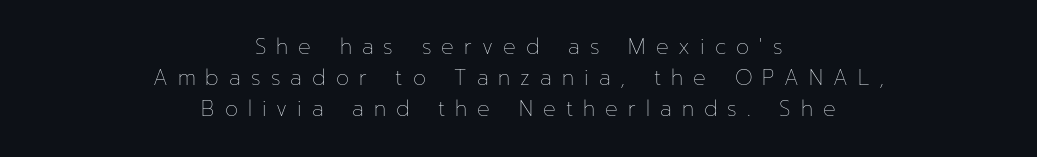
Q: Is the text bold? A: No.
Q: Is the text italic (slanted)? A: No, it is upright.
Q: Is the text underlined? A: No.
Q: How is the paragraph aligned? A: Centered.
Q: Is the spacing between letters normal or unusually wide? A: Unusually wide.
Q: Is the spacing between lines tight, normal or loose? A: Normal.
